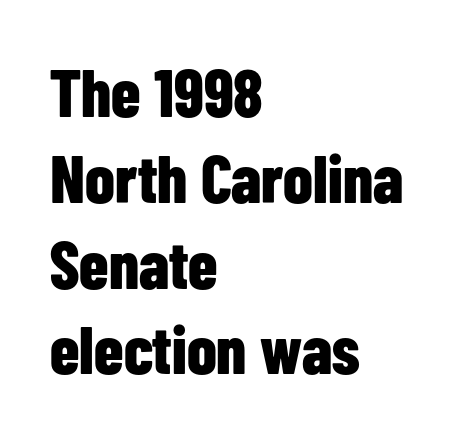
Style check: upright. Leftover space on each line is placed entirely after the last word. Weight: bold. Nope, no serifs anywhere on these letters. The face used here is rendered with its standard letterfit. The strip under each line holds only bare page.
